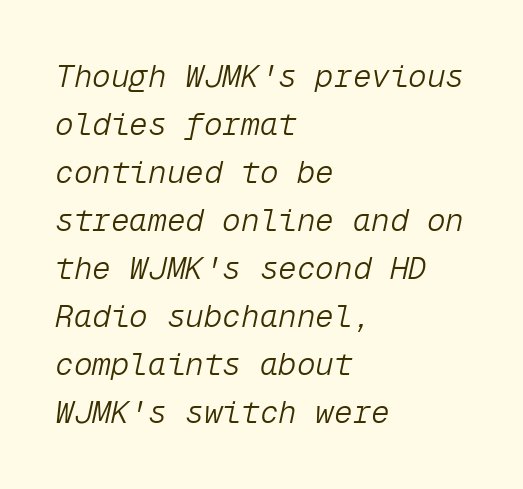
The image shows 31 px light type, italic (leaning right), monospaced; set left-aligned, normal line spacing (1.55x), normal letter spacing, not underlined; low stroke contrast and a medium x-height.
